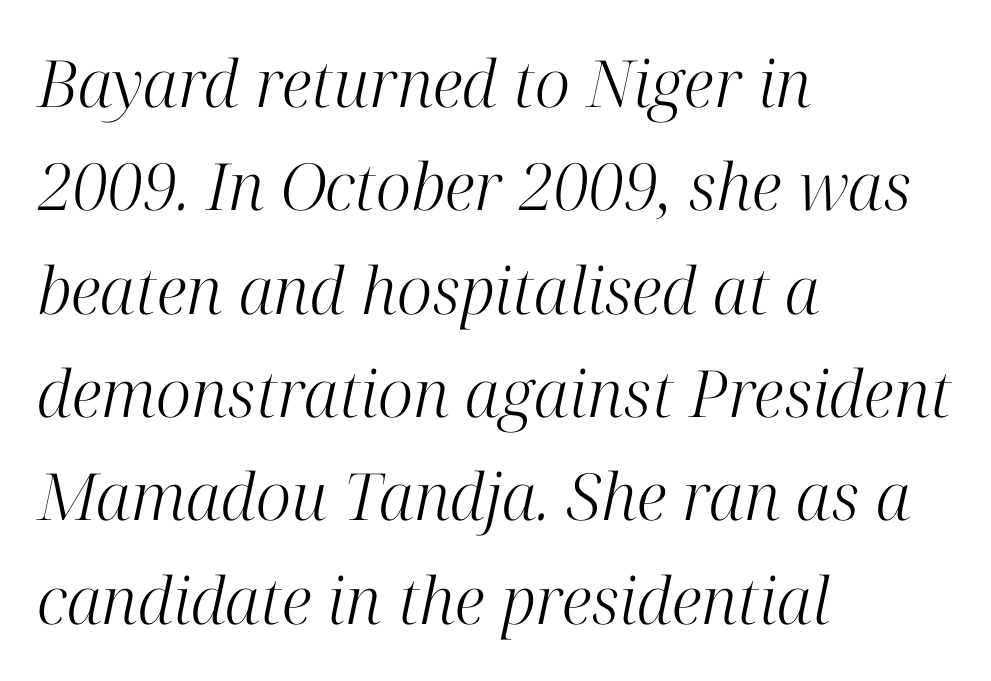
Q: Is the text bold? A: No.
Q: Is the text italic (slanted)? A: Yes, it leans right by about 12 degrees.
Q: Is the typeface a serif or a sans-serif typeface? A: Serif.
Q: Is the text underlined? A: No.
Q: How is the paragraph aligned? A: Left-aligned.
Q: Is the spacing between letters normal or unusually wide? A: Normal.
Q: Is the spacing between lines tight, normal or loose? A: Normal.
Q: Width (condensed, normal, or wide)? A: Normal.
Q: Stroke contrast? A: High.
Q: x-height? A: Medium.
Q: Monospaced? A: No.
